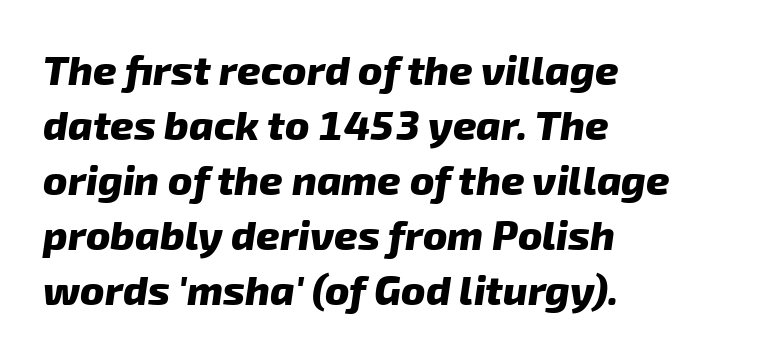
Q: Is the text bold? A: Yes.
Q: Is the typeface a serif or a sans-serif typeface? A: Sans-serif.
Q: Is the text underlined? A: No.
Q: How is the paragraph aligned? A: Left-aligned.
Q: Is the spacing between letters normal or unusually wide? A: Normal.
Q: Is the spacing between lines tight, normal or loose? A: Normal.
Q: Width (condensed, normal, or wide)? A: Normal.
Q: Stroke contrast? A: Low.
Q: x-height? A: Medium.
Q: Monospaced? A: No.
